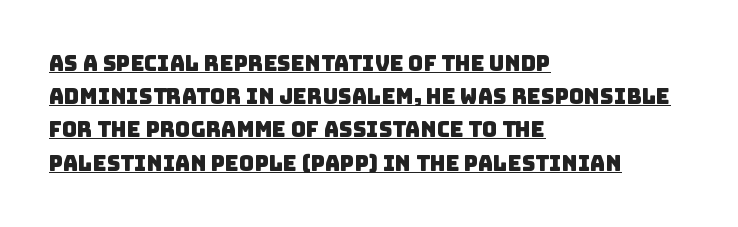
Q: Is the text underlined? A: Yes.
Q: How is the paragraph aligned? A: Left-aligned.
Q: Is the spacing between letters normal or unusually wide? A: Normal.
Q: Is the spacing between lines tight, normal or loose? A: Normal.
